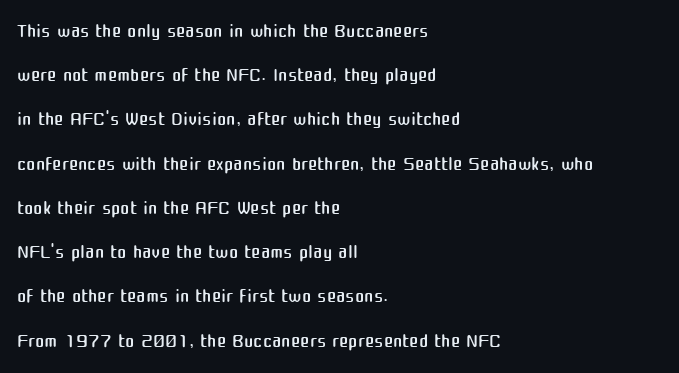
Q: Is the text bold? A: No.
Q: Is the text italic (slanted)? A: No, it is upright.
Q: Is the typeface a serif or a sans-serif typeface? A: Sans-serif.
Q: Is the text underlined? A: No.
Q: How is the paragraph aligned? A: Left-aligned.
Q: Is the spacing between letters normal or unusually wide? A: Normal.
Q: Is the spacing between lines tight, normal or loose? A: Normal.
Q: Width (condensed, normal, or wide)? A: Normal.
Q: Stroke contrast? A: Medium.
Q: x-height? A: Medium.
Q: Monospaced? A: No.
